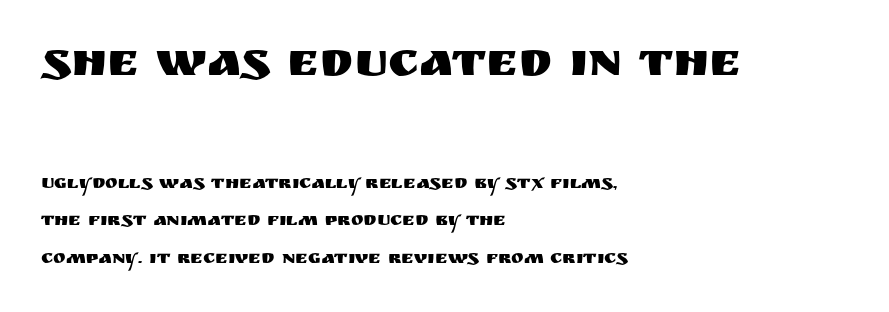
The image shows 48 px sans-serif type, upright; set left-aligned, loose line spacing (1.97x), normal letter spacing, not underlined; the first (top) block is 2.53x larger; medium stroke contrast and a large x-height.
